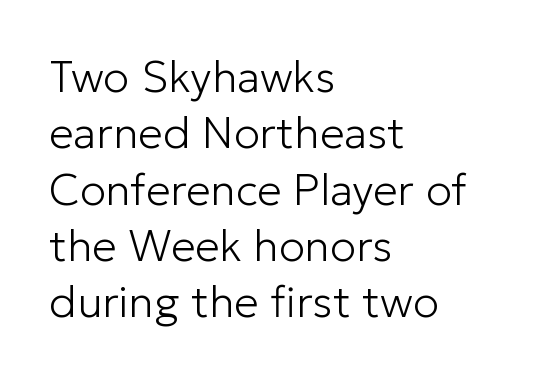
{"serif": "no", "italic": "no", "bold": "no", "weight": "light", "width": "normal", "stroke_contrast": "low", "x_height": "medium", "monospaced": "no", "underline": "no", "align": "left", "line_spacing": "normal", "line_spacing_ratio": 1.28, "letter_spacing": "normal", "letter_spacing_em": 0.0, "glyph_px": 44}
